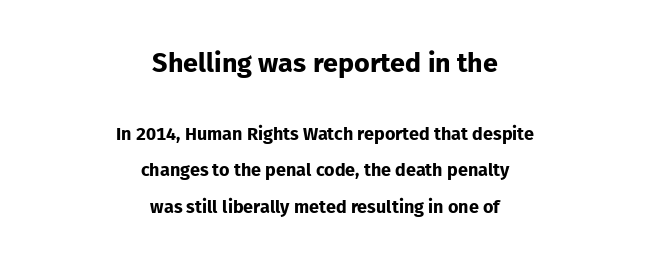
The image shows 27 px bold type, upright; set centered, loose line spacing (2.04x), normal letter spacing, not underlined; the first (top) block is 1.5x larger.
